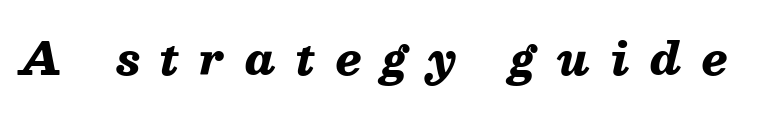
The image shows 44 px heavy type, italic (leaning right); set unusually wide letter spacing (+0.47 em), not underlined; medium stroke contrast and a medium x-height.
